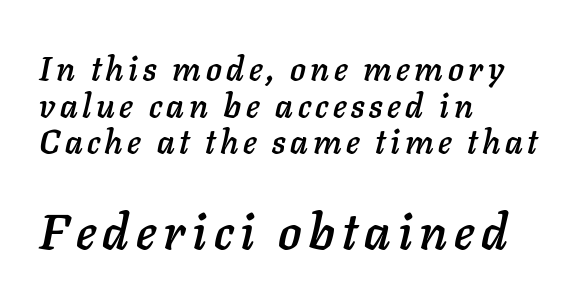
The image shows 49 px text type, italic (leaning right); set left-aligned, tight line spacing (1.11x), not underlined; the second (bottom) block is 1.48x larger; low stroke contrast and a medium x-height.
